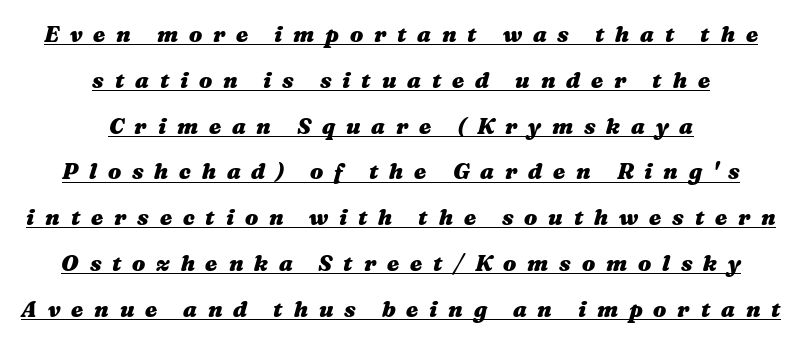
Q: Is the text bold? A: Yes.
Q: Is the text italic (slanted)? A: Yes, it leans right by about 16 degrees.
Q: Is the text underlined? A: Yes.
Q: How is the paragraph aligned? A: Centered.
Q: Is the spacing between letters normal or unusually wide? A: Unusually wide.
Q: Is the spacing between lines tight, normal or loose? A: Loose.
